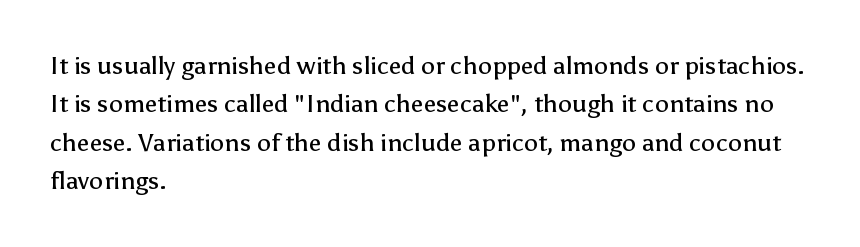
The image shows 25 px text type, upright; set left-aligned, normal line spacing (1.54x), normal letter spacing, not underlined.
